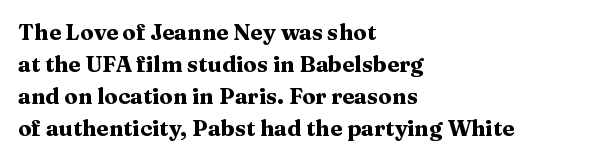
The image shows 22 px bold type, upright; set left-aligned, normal line spacing (1.45x), normal letter spacing, not underlined.
